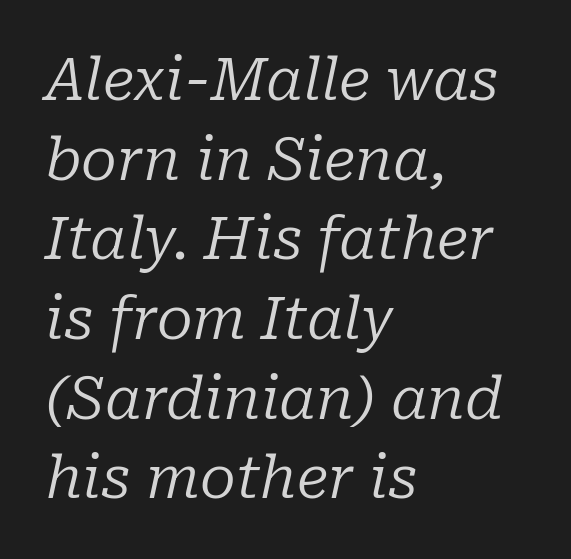
What kind of face is this? One with serifs. Short note: letters normally spaced. The glyphs are unaccompanied by any horizontal stroke below them. Note the varied advance widths — an 'i' is clearly narrower than an 'm'.
